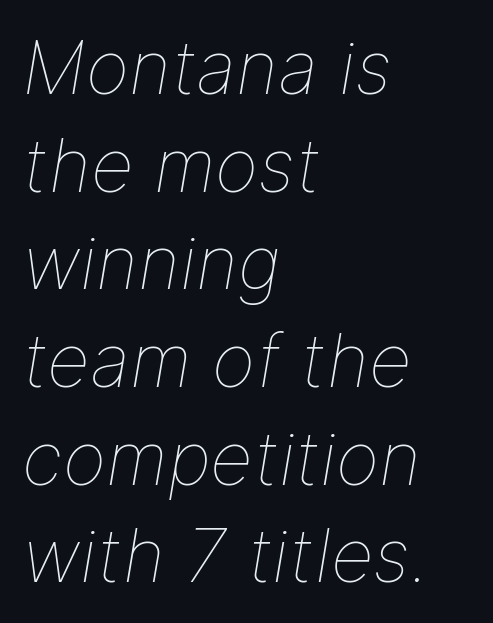
The image shows 74 px thin type, italic (leaning right); set left-aligned, normal line spacing (1.32x), normal letter spacing, not underlined; low stroke contrast and a medium x-height.
